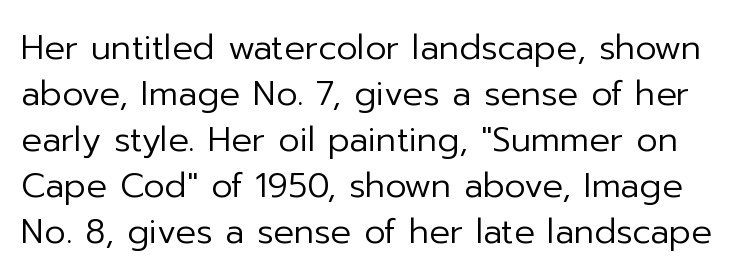
The image shows 34 px regular-weight sans-serif type, upright; set normal line spacing (1.35x), normal letter spacing, not underlined; low stroke contrast and a medium x-height.
